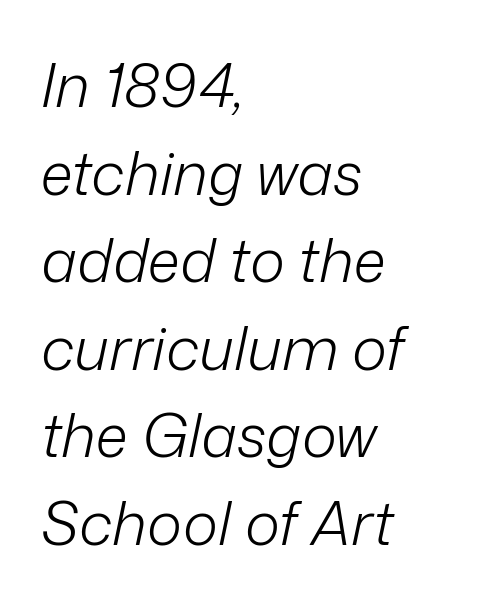
Q: Is the text bold? A: No.
Q: Is the text italic (slanted)? A: Yes, it leans right by about 12 degrees.
Q: Is the text underlined? A: No.
Q: How is the paragraph aligned? A: Left-aligned.
Q: Is the spacing between letters normal or unusually wide? A: Normal.
Q: Is the spacing between lines tight, normal or loose? A: Normal.
Q: Width (condensed, normal, or wide)? A: Normal.
Q: Stroke contrast? A: Low.
Q: x-height? A: Medium.
Q: Monospaced? A: No.
